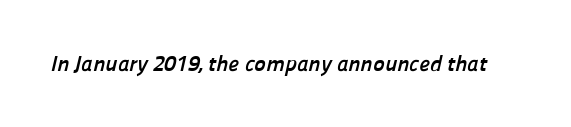
The image shows 22 px bold type; set normal letter spacing, not underlined.
